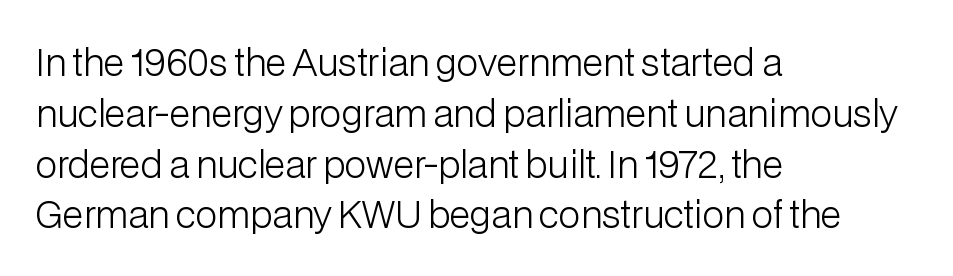
Descenders hang freely into open space. Horizontal alignment here is leftward, the default for most running prose. Ink coverage per letter is moderate at most. The letters stand upright; this is a roman face. Is there much room between lines? A standard amount, neither cramped nor airy. Characters follow at the spacing the type designer built in.
